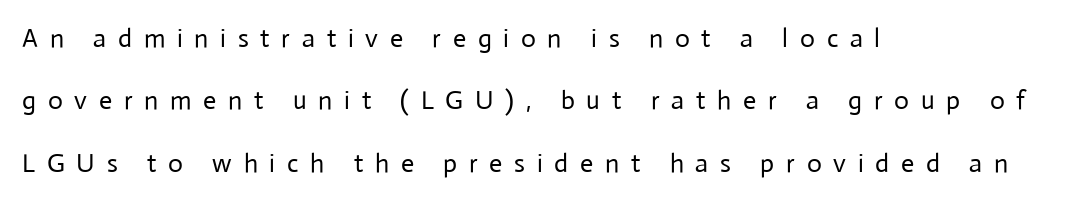
Q: Is the text bold? A: No.
Q: Is the text italic (slanted)? A: No, it is upright.
Q: Is the text underlined? A: No.
Q: How is the paragraph aligned? A: Left-aligned.
Q: Is the spacing between letters normal or unusually wide? A: Unusually wide.
Q: Is the spacing between lines tight, normal or loose? A: Loose.
